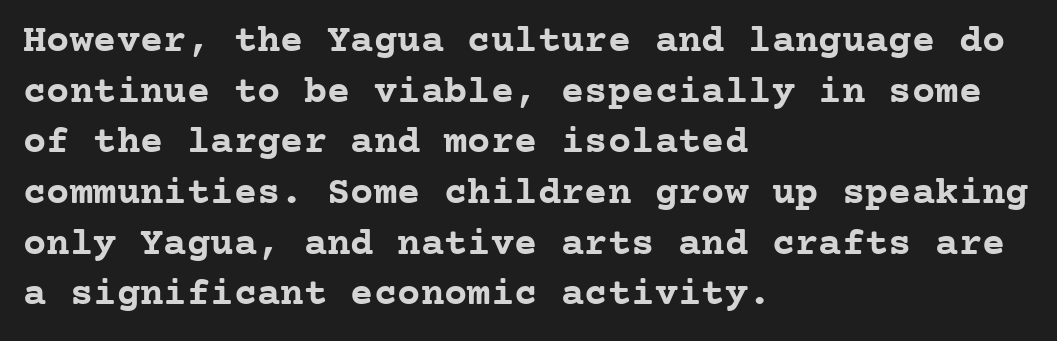
Q: Is the text bold? A: Yes.
Q: Is the text italic (slanted)? A: No, it is upright.
Q: Is the typeface a serif or a sans-serif typeface? A: Serif.
Q: Is the text underlined? A: No.
Q: How is the paragraph aligned? A: Left-aligned.
Q: Is the spacing between letters normal or unusually wide? A: Normal.
Q: Is the spacing between lines tight, normal or loose? A: Normal.
Q: Width (condensed, normal, or wide)? A: Normal.
Q: Stroke contrast? A: Low.
Q: x-height? A: Medium.
Q: Monospaced? A: Yes.
